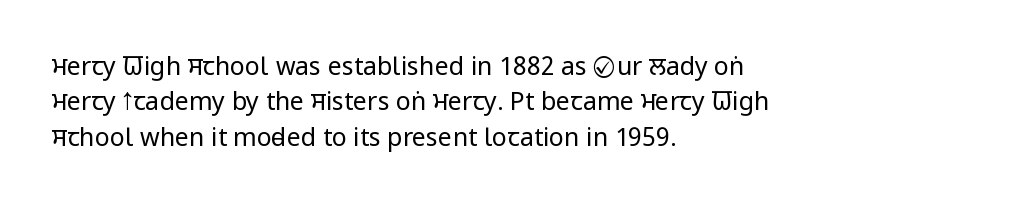
Q: Is the text bold? A: No.
Q: Is the text italic (slanted)? A: No, it is upright.
Q: Is the text underlined? A: No.
Q: How is the paragraph aligned? A: Left-aligned.
Q: Is the spacing between letters normal or unusually wide? A: Normal.
Q: Is the spacing between lines tight, normal or loose? A: Normal.
